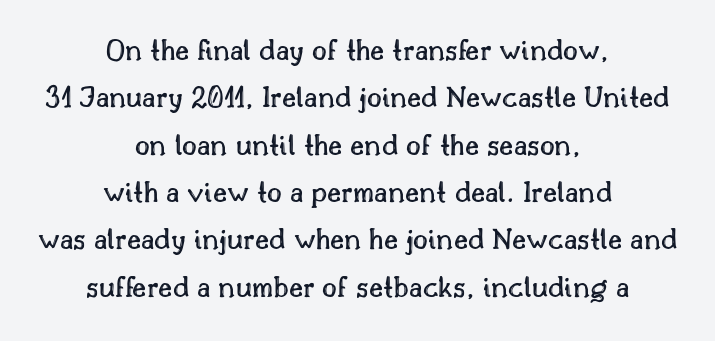
{"italic": "no", "width": "normal", "x_height": "small", "monospaced": "no", "underline": "no", "align": "center", "line_spacing": "normal", "line_spacing_ratio": 1.48, "letter_spacing": "normal", "letter_spacing_em": 0.0, "glyph_px": 32}
